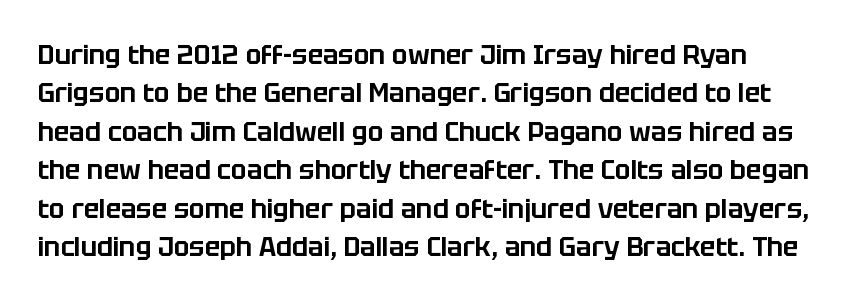
The font's upright variant was chosen for this text. The words here are not underlined. Whoever set this chose a conventional vertical rhythm. The horizontal fit of the characters is conventional and even.
